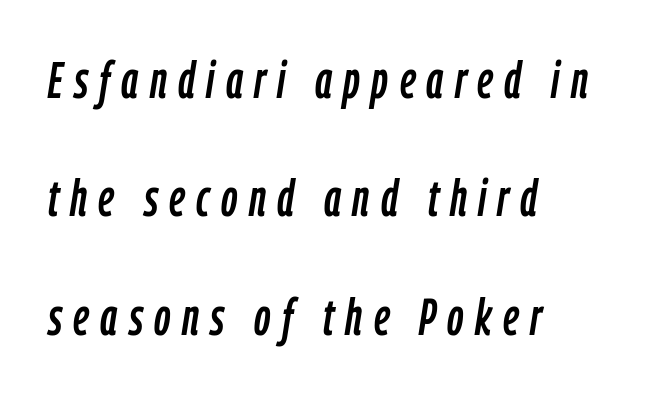
Looks like regular typesetting: each glyph gets only the width it needs. If you drew a line through each stem, it would be angled. Casual observation: everything's shoved over to the left. The tracking reads as deliberately expanded to a designer's eye. The specimen omits any rule beneath the text block's lines.
